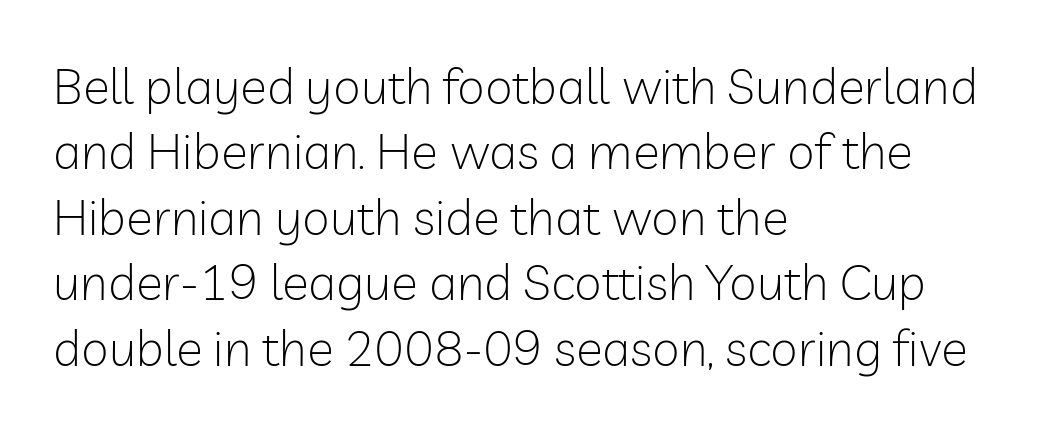
The image shows 50 px light sans-serif type, upright; set left-aligned, normal line spacing (1.31x), normal letter spacing, not underlined; low stroke contrast and a medium x-height.
